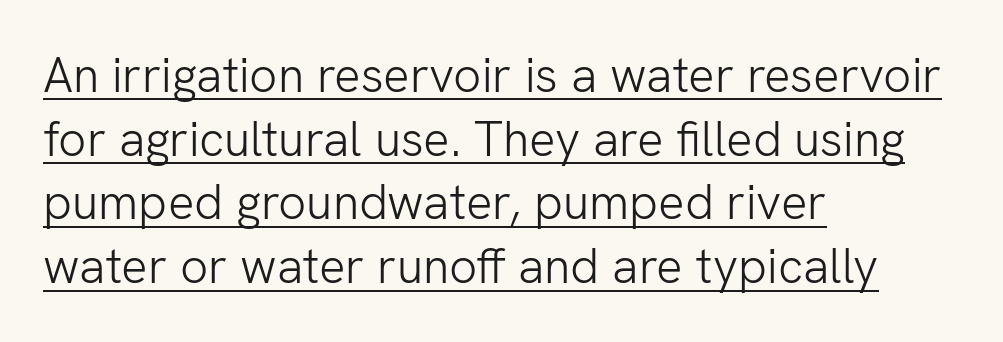
Q: Is the text bold? A: No.
Q: Is the text italic (slanted)? A: No, it is upright.
Q: Is the typeface a serif or a sans-serif typeface? A: Sans-serif.
Q: Is the text underlined? A: Yes.
Q: How is the paragraph aligned? A: Left-aligned.
Q: Is the spacing between letters normal or unusually wide? A: Normal.
Q: Is the spacing between lines tight, normal or loose? A: Normal.
Q: Width (condensed, normal, or wide)? A: Normal.
Q: Stroke contrast? A: Low.
Q: x-height? A: Medium.
Q: Monospaced? A: No.
